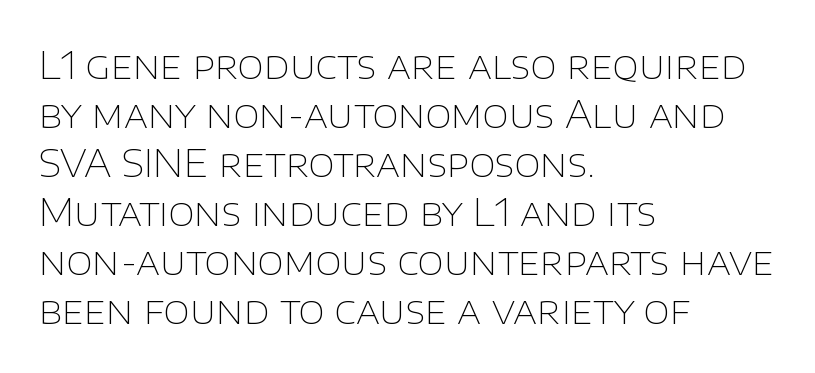
{"serif": "no", "italic": "no", "bold": "no", "weight": "thin", "width": "normal", "stroke_contrast": "low", "x_height": "large", "monospaced": "no", "underline": "no", "align": "left", "line_spacing": "normal", "line_spacing_ratio": 1.29, "letter_spacing": "normal", "letter_spacing_em": 0.0, "glyph_px": 38}
